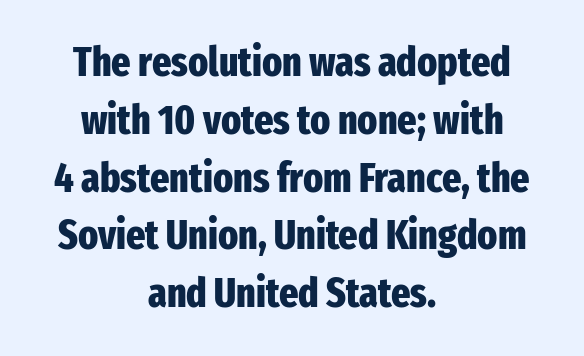
Is there much room between lines? A standard amount, neither cramped nor airy. The rendering uses natural spacing where letterforms have individual widths. A bare baseline throughout the passage. In terms of letterspacing, this is plain default setting. Students, this is bold: see how much ink each stroke carries. These lines were composed using upright roman letters.
